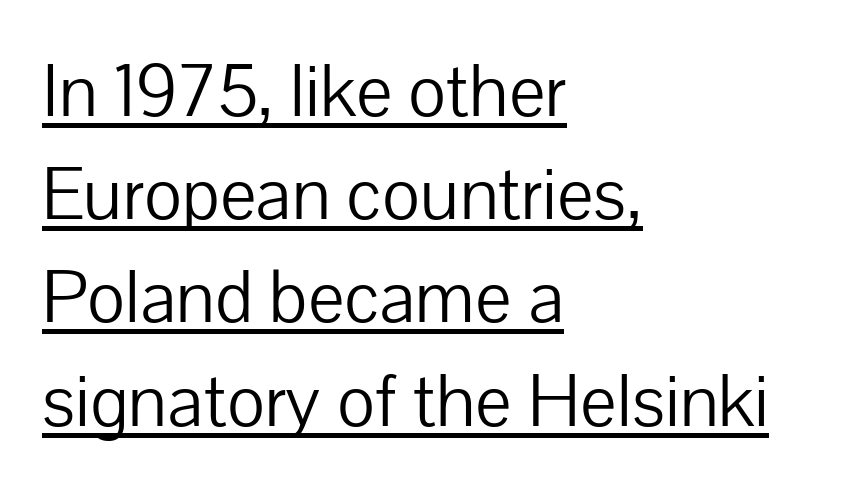
{"serif": "no", "italic": "no", "bold": "no", "weight": "light", "width": "normal", "stroke_contrast": "low", "x_height": "medium", "monospaced": "no", "underline": "yes", "align": "left", "line_spacing": "normal", "line_spacing_ratio": 1.34, "letter_spacing": "normal", "letter_spacing_em": 0.0, "glyph_px": 77}
